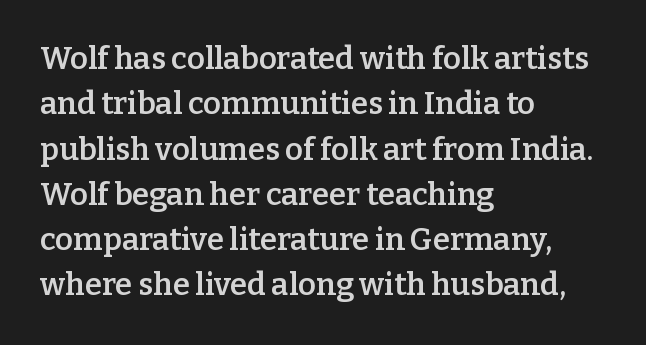
Q: Is the text bold? A: Semi-bold.
Q: Is the text italic (slanted)? A: No, it is upright.
Q: Is the typeface a serif or a sans-serif typeface? A: Serif.
Q: Is the text underlined? A: No.
Q: How is the paragraph aligned? A: Left-aligned.
Q: Is the spacing between letters normal or unusually wide? A: Normal.
Q: Is the spacing between lines tight, normal or loose? A: Normal.
Q: Width (condensed, normal, or wide)? A: Normal.
Q: Stroke contrast? A: Low.
Q: x-height? A: Medium.
Q: Monospaced? A: No.
